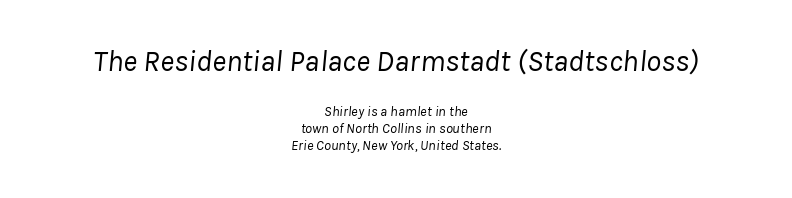
The image shows 30 px regular-weight type, italic (leaning right); set centered, line spacing 1.21x, normal letter spacing, not underlined; the first (top) block is 2.14x larger; low stroke contrast and a medium x-height.
